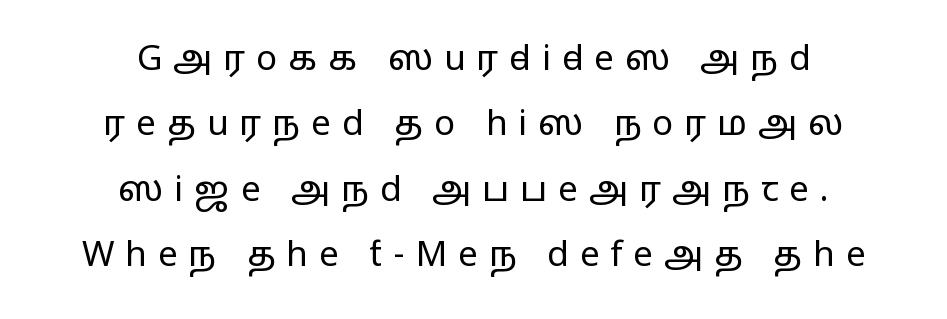
{"serif": "no", "italic": "no", "bold": "no", "weight": "regular", "width": "wide", "stroke_contrast": "low", "x_height": "medium", "monospaced": "no", "underline": "no", "align": "center", "line_spacing_ratio": 1.87, "letter_spacing": "wide", "letter_spacing_em": 0.31, "glyph_px": 35}
